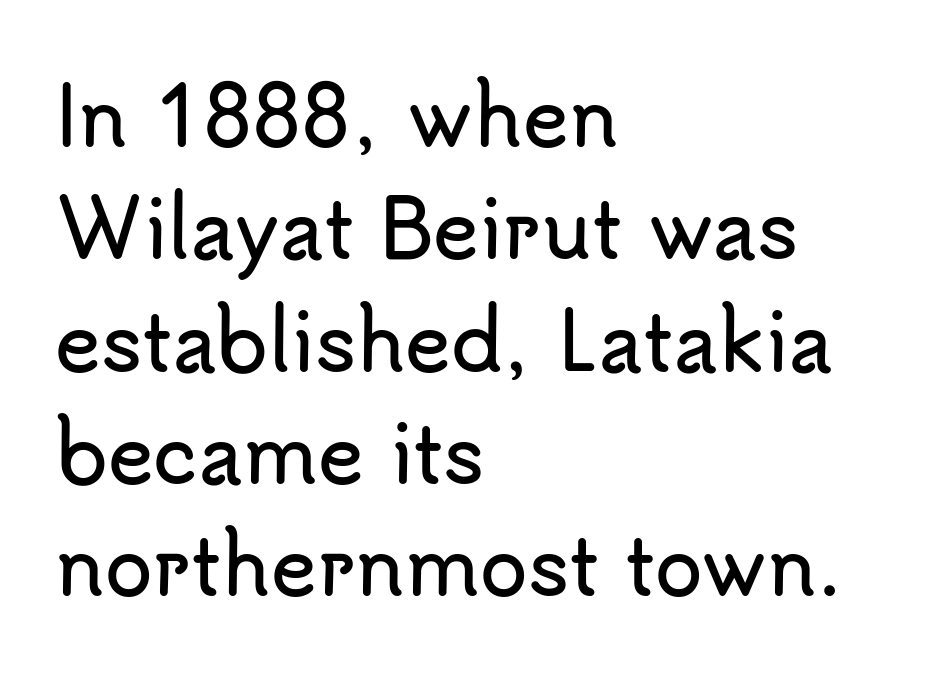
The image shows 78 px sans-serif type, upright; set left-aligned, normal line spacing (1.44x), normal letter spacing, not underlined; low stroke contrast and a small x-height.
